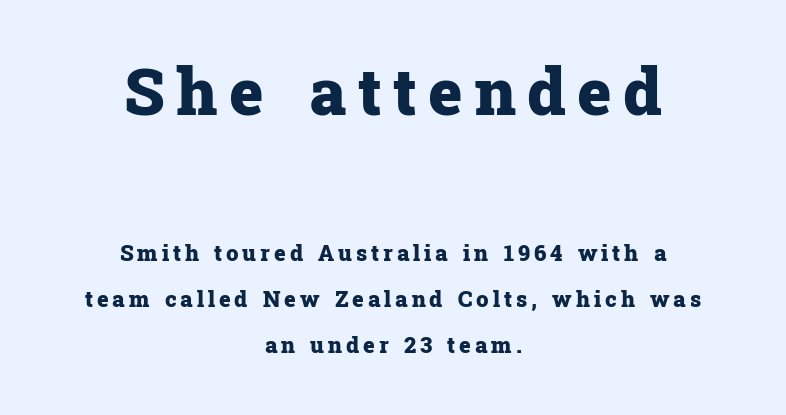
Q: Is the text bold? A: Yes.
Q: Is the text italic (slanted)? A: No, it is upright.
Q: Is the typeface a serif or a sans-serif typeface? A: Serif.
Q: Is the text underlined? A: No.
Q: How is the paragraph aligned? A: Centered.
Q: Is the spacing between lines tight, normal or loose? A: Loose.
Q: Which block of text is set in a larger size, the first (top) or the second (bottom)? A: The first (top) one.
Q: Width (condensed, normal, or wide)? A: Normal.
Q: Stroke contrast? A: Low.
Q: x-height? A: Medium.
Q: Monospaced? A: No.
